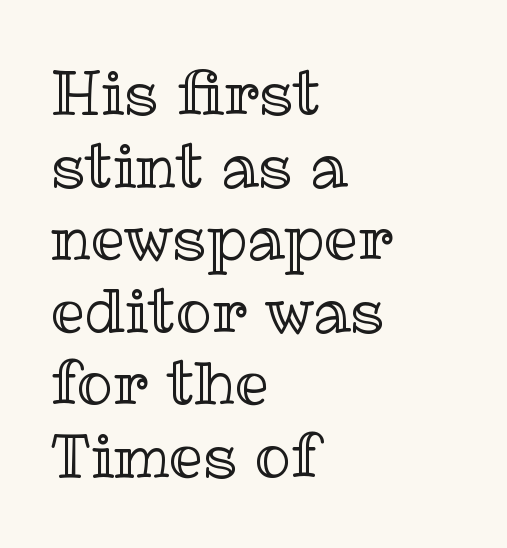
Q: Is the text italic (slanted)? A: No, it is upright.
Q: Is the text underlined? A: No.
Q: How is the paragraph aligned? A: Left-aligned.
Q: Is the spacing between letters normal or unusually wide? A: Normal.
Q: Width (condensed, normal, or wide)? A: Normal.
Q: x-height? A: Medium.
Q: Monospaced? A: No.
